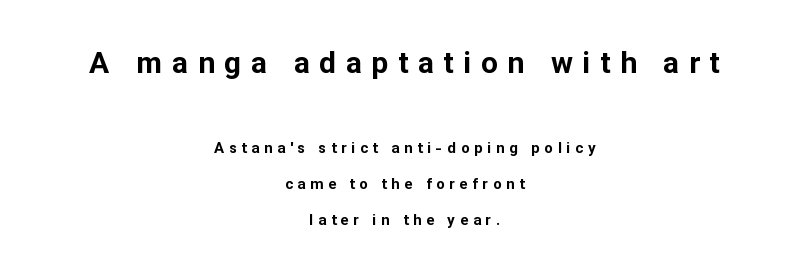
{"serif": "no", "italic": "no", "bold": "yes", "weight": "bold", "width": "normal", "stroke_contrast": "low", "x_height": "medium", "monospaced": "no", "underline": "no", "align": "center", "line_spacing": "loose", "line_spacing_ratio": 2.38, "letter_spacing": "wide", "letter_spacing_em": 0.32, "larger_block": "first", "size_ratio": 2.0, "glyph_px": 30}
